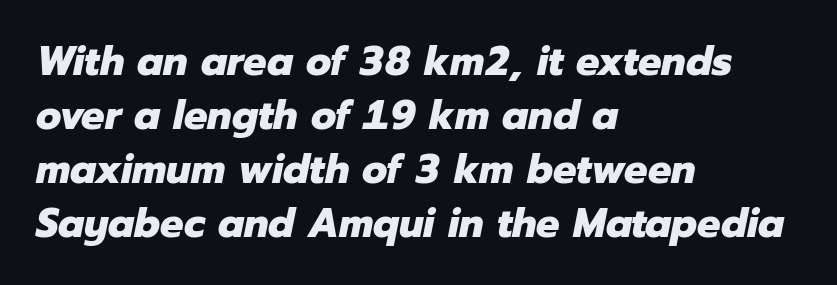
The image shows 41 px heavy type, italic (leaning right); set left-aligned, normal line spacing (1.32x), normal letter spacing, not underlined; low stroke contrast and a medium x-height.
